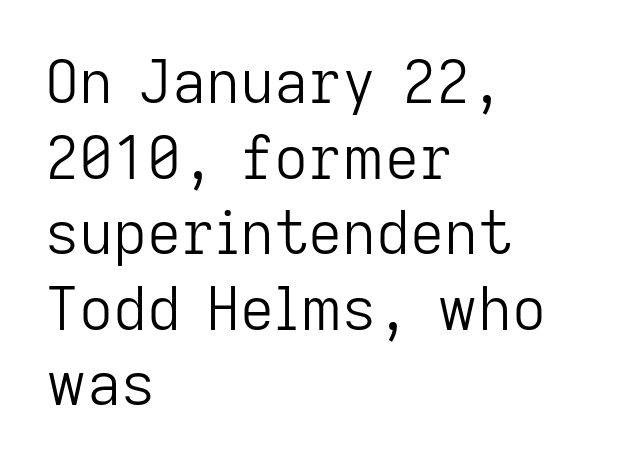
Q: Is the text bold? A: No.
Q: Is the text italic (slanted)? A: No, it is upright.
Q: Is the typeface a serif or a sans-serif typeface? A: Sans-serif.
Q: Is the text underlined? A: No.
Q: How is the paragraph aligned? A: Left-aligned.
Q: Is the spacing between letters normal or unusually wide? A: Normal.
Q: Is the spacing between lines tight, normal or loose? A: Normal.
Q: Width (condensed, normal, or wide)? A: Normal.
Q: Stroke contrast? A: Low.
Q: x-height? A: Medium.
Q: Monospaced? A: No.
